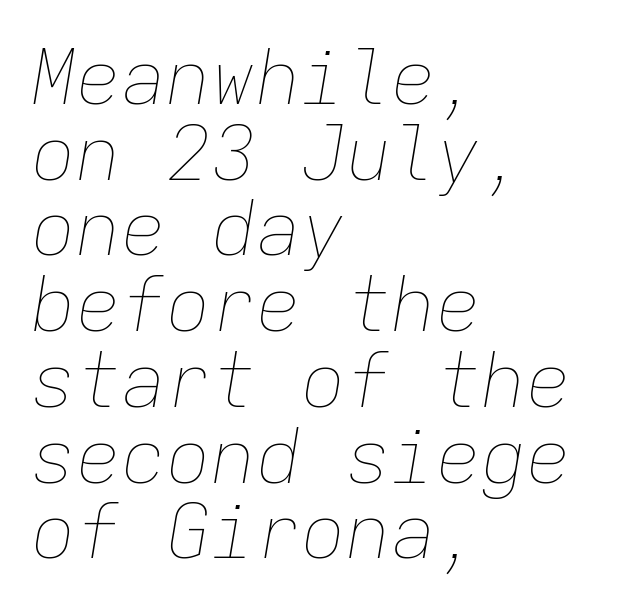
Compared with ordinary roman type, these characters are visibly tilted. Spacing verdict: monospaced, one width for all characters. These lines huddle together more closely than default settings would place them. The passage shown has conventional tracking throughout.
